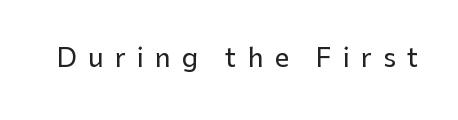
The image shows 26 px text type, upright; set unusually wide letter spacing (+0.42 em), not underlined.
